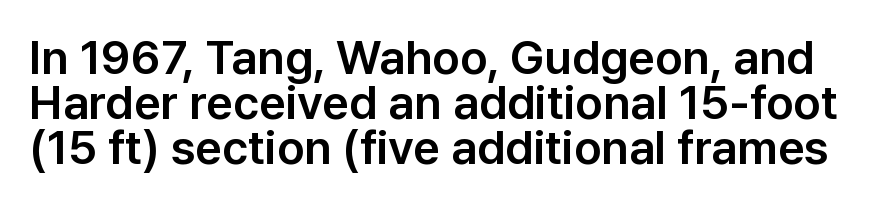
The vertical gap from one line to the next is small. Unlike a traditional serif, this face leaves its strokes unadorned. Anything drawn beneath the words? Only blank space. The lettering holds an erect, upright posture throughout. Is this a fixed-width face? No — the glyphs have proportional, varying widths.
